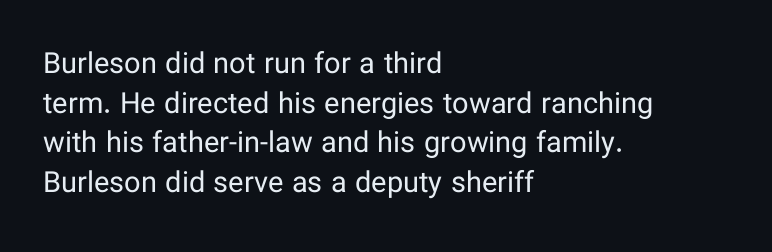
The image shows 29 px regular-weight sans-serif type, upright; set left-aligned, normal line spacing (1.37x), normal letter spacing, not underlined; low stroke contrast and a medium x-height.
